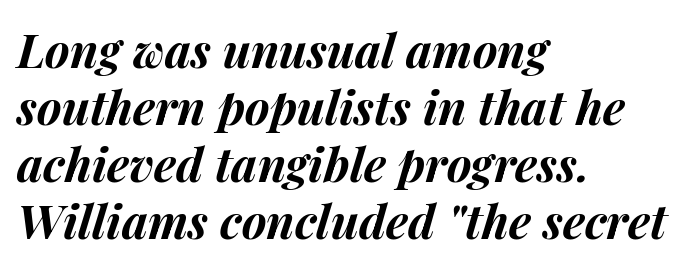
Q: Is the text bold? A: Yes.
Q: Is the text italic (slanted)? A: Yes, it leans right by about 14 degrees.
Q: Is the text underlined? A: No.
Q: How is the paragraph aligned? A: Left-aligned.
Q: Is the spacing between letters normal or unusually wide? A: Normal.
Q: Width (condensed, normal, or wide)? A: Normal.
Q: Stroke contrast? A: Medium.
Q: x-height? A: Medium.
Q: Monospaced? A: No.
